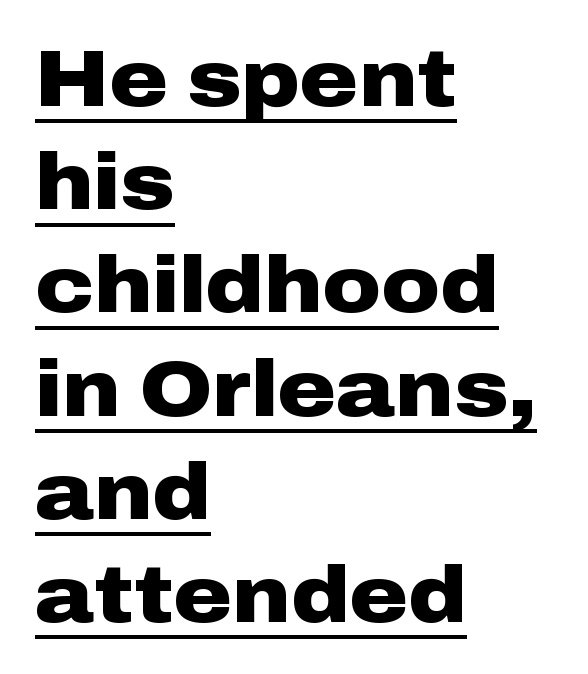
The image shows 80 px heavy, wide sans-serif type, upright; set left-aligned, normal line spacing (1.29x), normal letter spacing, underlined; low stroke contrast and a medium x-height.
